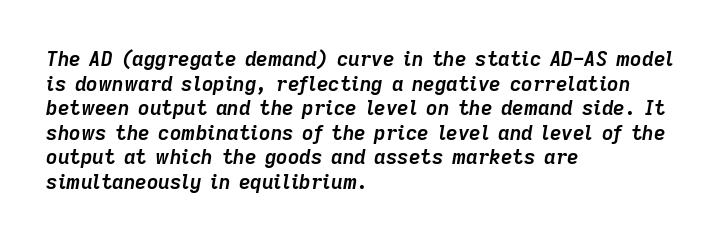
Q: Is the text bold? A: Yes.
Q: Is the text italic (slanted)? A: Yes, it leans right by about 9 degrees.
Q: Is the text underlined? A: No.
Q: How is the paragraph aligned? A: Left-aligned.
Q: Is the spacing between letters normal or unusually wide? A: Normal.
